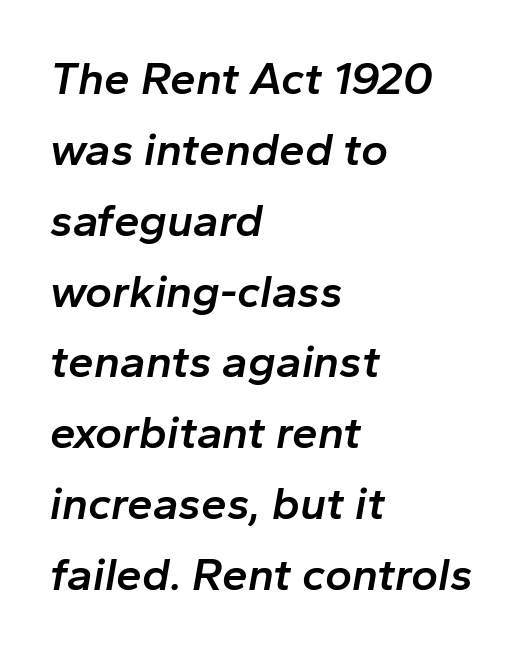
In terms of letterspacing, this is plain default setting. Is this a fixed-width face? No — the glyphs have proportional, varying widths. A semibold gives these letters moderate extra thickness, short of bold. Rows of type keep a routine distance in the vertical direction.
